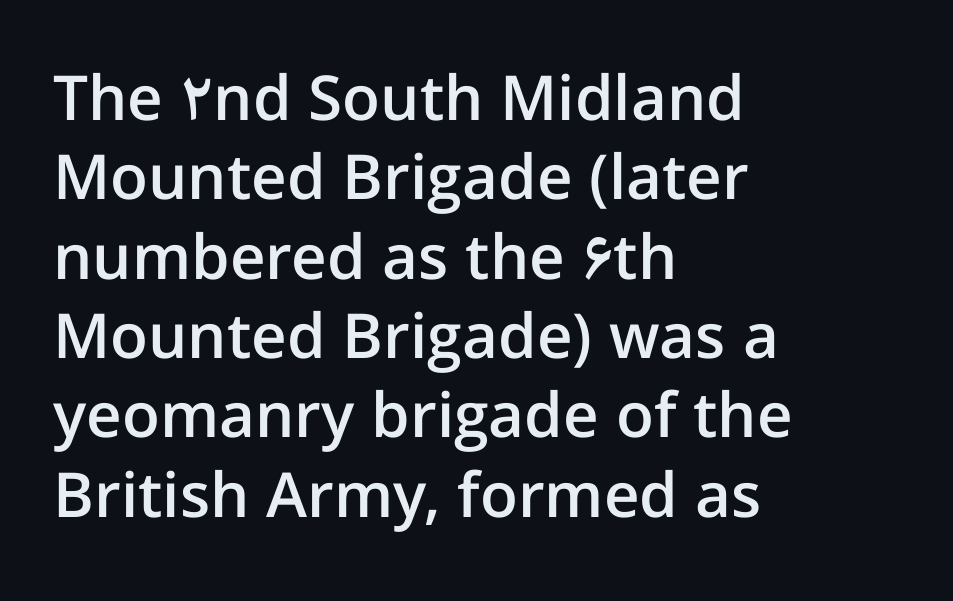
A semibold gives these letters moderate extra thickness, short of bold. In terms of leading, this rendering sits right in the middle. Nobody drew a line under any word here. Default kerning and tracking; the words read as compact shapes.
